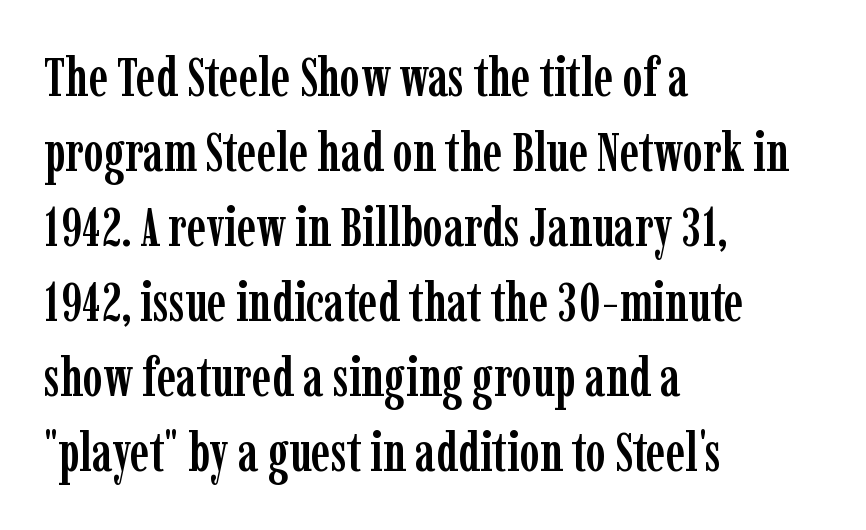
The image shows 54 px condensed serif type, upright; set left-aligned, normal line spacing (1.39x), normal letter spacing, not underlined; low stroke contrast and a medium x-height.
